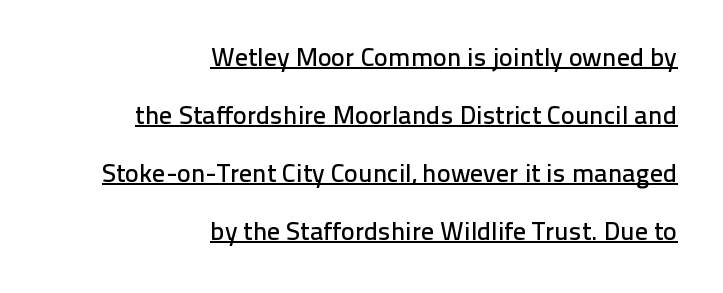
The image shows 26 px text type, upright; set right-aligned, loose line spacing (2.23x), normal letter spacing, underlined.
